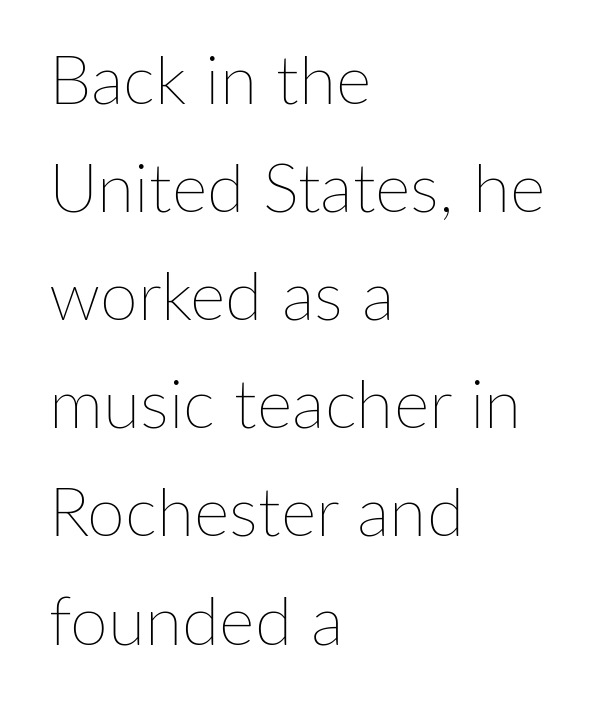
Each letter keeps its own natural width here, so spacing adapts to shape. Each new line begins a customary step beneath the previous one. The letters look calm and open, with moderate or lighter stems. Short and long lines alike share a common starting point at left. Quick note: underline off.
